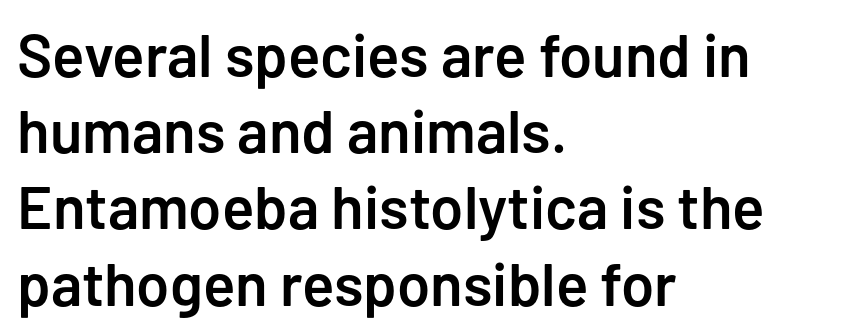
The typesetting leans somewhat heavy: a semibold. A typesetter would label this face a sans. Check under the words: just untouched page. The lettering holds an erect, upright posture throughout. This rendering leaves character spacing at its baseline value.
